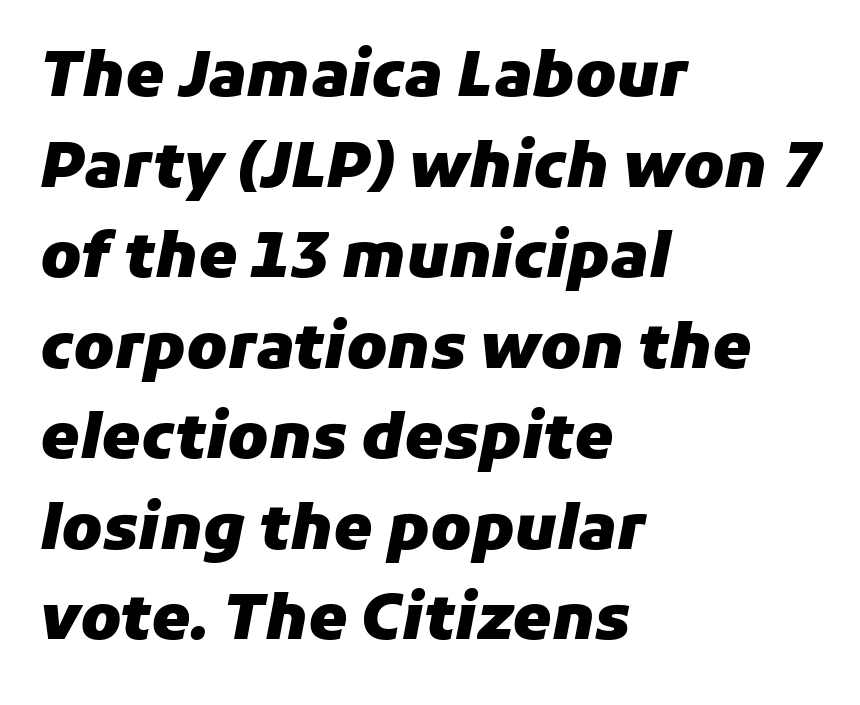
Q: Is the text bold? A: Yes.
Q: Is the text italic (slanted)? A: Yes, it leans right by about 11 degrees.
Q: Is the text underlined? A: No.
Q: How is the paragraph aligned? A: Left-aligned.
Q: Is the spacing between letters normal or unusually wide? A: Normal.
Q: Is the spacing between lines tight, normal or loose? A: Normal.
Q: Width (condensed, normal, or wide)? A: Normal.
Q: Stroke contrast? A: Low.
Q: x-height? A: Medium.
Q: Monospaced? A: No.
